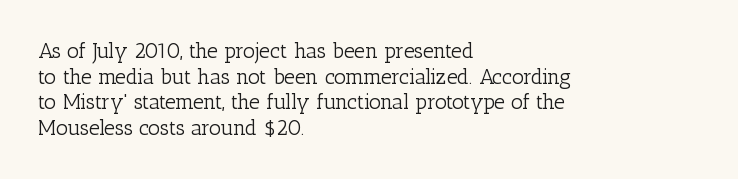
Q: Is the text bold? A: No.
Q: Is the text italic (slanted)? A: No, it is upright.
Q: Is the text underlined? A: No.
Q: How is the paragraph aligned? A: Left-aligned.
Q: Is the spacing between letters normal or unusually wide? A: Normal.
